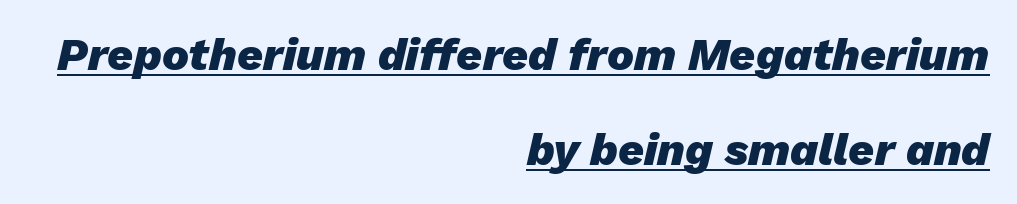
This sample uses plain, unmodified letter spacing. Is the block centered? No — it sits flush against the right margin. Whoever set this chose breathing room over compactness in the vertical rhythm. Glance below the letters and you will spot a drawn line. Looks like regular typesetting: each glyph gets only the width it needs. A typesetter would mark this as italic.
